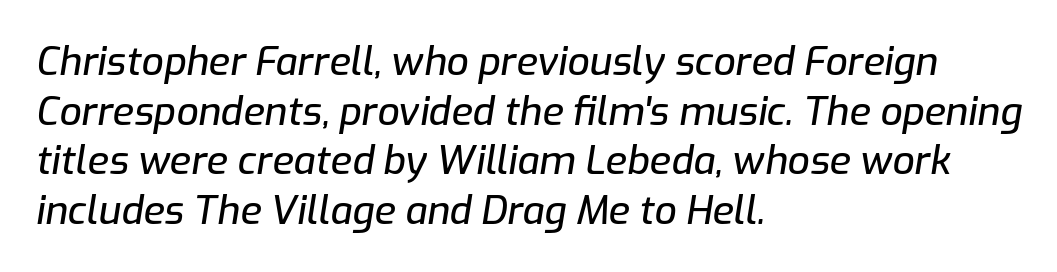
Q: Is the text italic (slanted)? A: Yes, it leans right by about 9 degrees.
Q: Is the text underlined? A: No.
Q: How is the paragraph aligned? A: Left-aligned.
Q: Is the spacing between letters normal or unusually wide? A: Normal.
Q: Is the spacing between lines tight, normal or loose? A: Normal.
Q: Width (condensed, normal, or wide)? A: Normal.
Q: Stroke contrast? A: Low.
Q: x-height? A: Medium.
Q: Monospaced? A: No.
